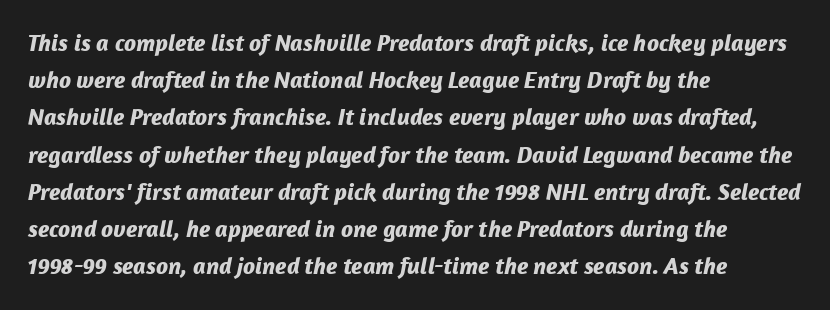
{"italic": "yes", "lean": "right", "slant_degrees": 12, "bold": "yes", "underline": "no", "align": "left", "line_spacing": "normal", "line_spacing_ratio": 1.55, "letter_spacing": "normal", "letter_spacing_em": 0.0, "glyph_px": 24}
